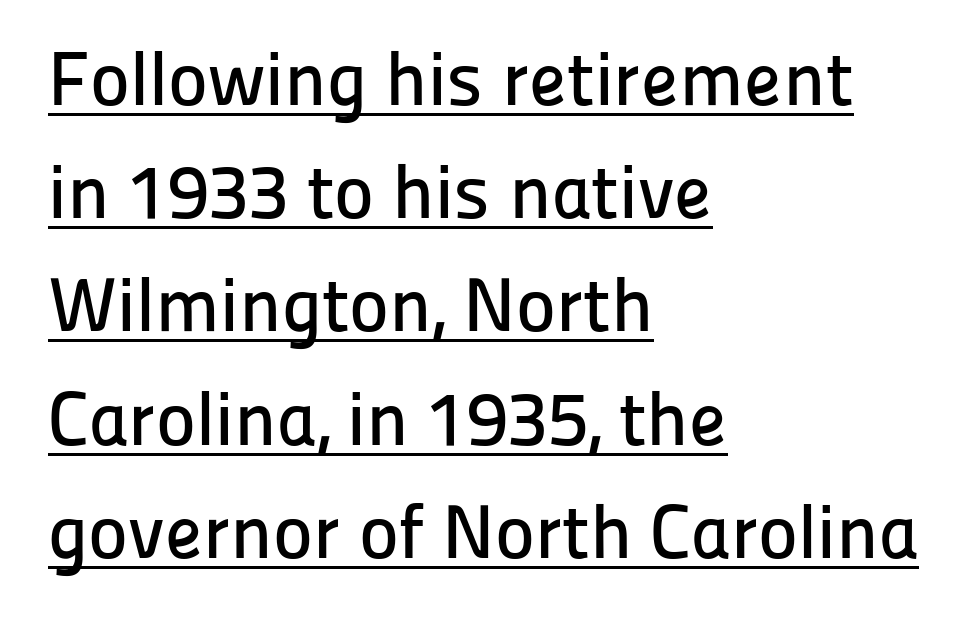
The image shows 76 px sans-serif type, upright; set left-aligned, normal line spacing (1.49x), normal letter spacing, underlined; low stroke contrast and a medium x-height.
